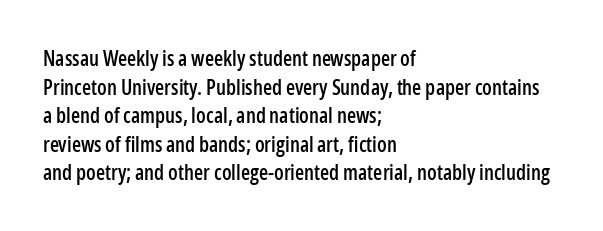
The image shows 21 px text type, upright; set left-aligned, normal line spacing (1.36x), normal letter spacing, not underlined.
